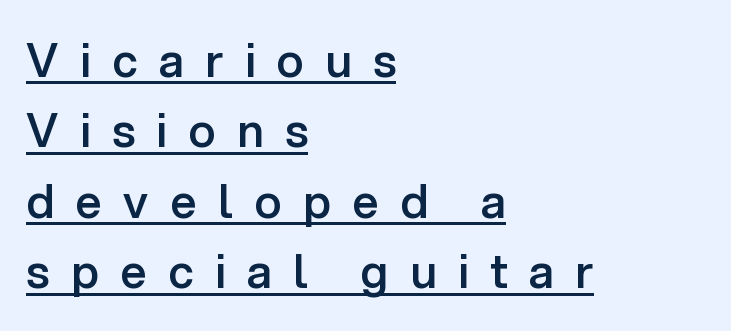
Q: Is the text bold? A: Semi-bold.
Q: Is the text italic (slanted)? A: No, it is upright.
Q: Is the typeface a serif or a sans-serif typeface? A: Sans-serif.
Q: Is the text underlined? A: Yes.
Q: How is the paragraph aligned? A: Left-aligned.
Q: Is the spacing between letters normal or unusually wide? A: Unusually wide.
Q: Is the spacing between lines tight, normal or loose? A: Normal.
Q: Width (condensed, normal, or wide)? A: Normal.
Q: Stroke contrast? A: Low.
Q: x-height? A: Medium.
Q: Monospaced? A: No.
